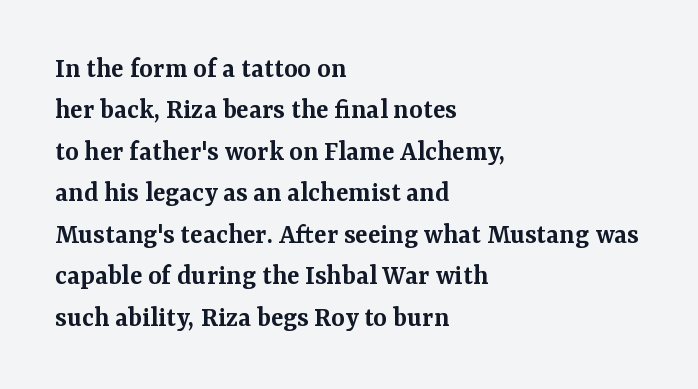
{"serif": "yes", "italic": "no", "bold": "semi", "weight": "semibold", "width": "normal", "stroke_contrast": "medium", "x_height": "medium", "monospaced": "no", "underline": "no", "align": "left", "line_spacing": "normal", "line_spacing_ratio": 1.43, "letter_spacing": "normal", "letter_spacing_em": 0.0, "glyph_px": 29}
